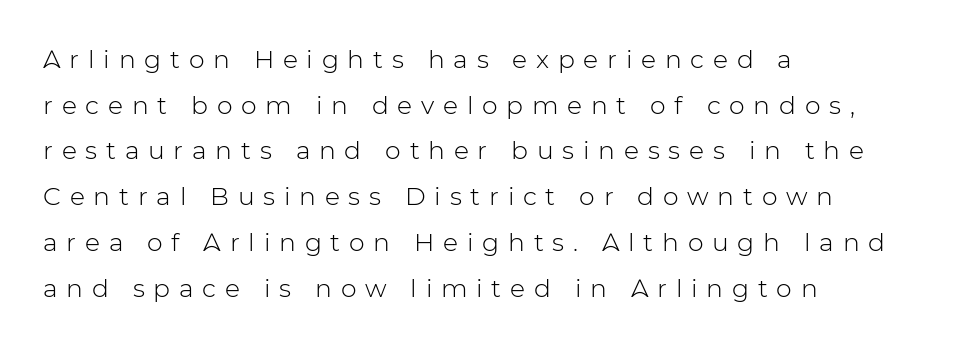
Q: Is the text bold? A: No.
Q: Is the text italic (slanted)? A: No, it is upright.
Q: Is the text underlined? A: No.
Q: How is the paragraph aligned? A: Left-aligned.
Q: Is the spacing between letters normal or unusually wide? A: Unusually wide.
